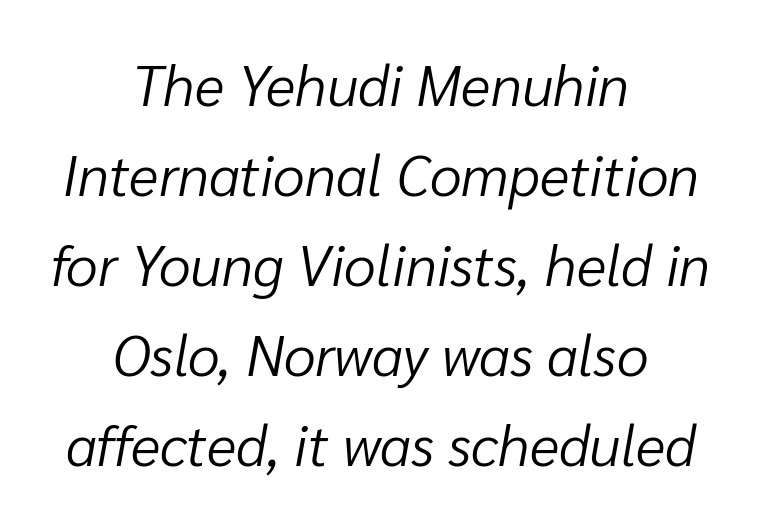
Q: Is the text bold? A: No.
Q: Is the text italic (slanted)? A: Yes, it leans right by about 10 degrees.
Q: Is the text underlined? A: No.
Q: How is the paragraph aligned? A: Centered.
Q: Is the spacing between letters normal or unusually wide? A: Normal.
Q: Is the spacing between lines tight, normal or loose? A: Normal.
Q: Width (condensed, normal, or wide)? A: Normal.
Q: Stroke contrast? A: Low.
Q: x-height? A: Medium.
Q: Monospaced? A: No.
